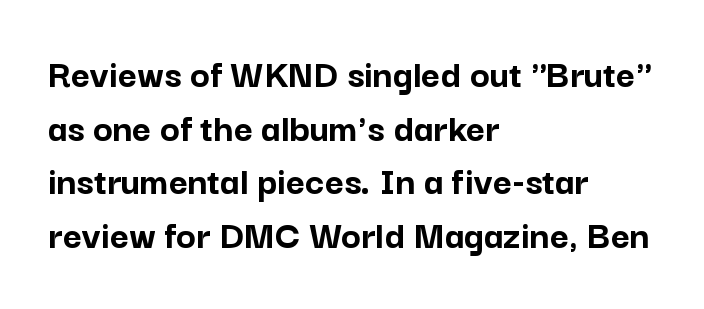
{"serif": "no", "italic": "no", "bold": "yes", "weight": "semibold", "width": "normal", "stroke_contrast": "low", "x_height": "medium", "monospaced": "no", "underline": "no", "align": "left", "line_spacing": "normal", "line_spacing_ratio": 1.31, "letter_spacing": "normal", "letter_spacing_em": 0.0, "glyph_px": 41}
